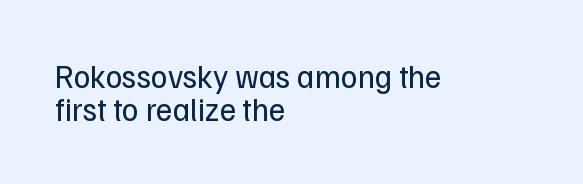
The image shows 32 px regular-weight sans-serif type, upright; set left-aligned, tight line spacing (1.02x), normal letter spacing, not underlined; low stroke contrast and a medium x-height.
